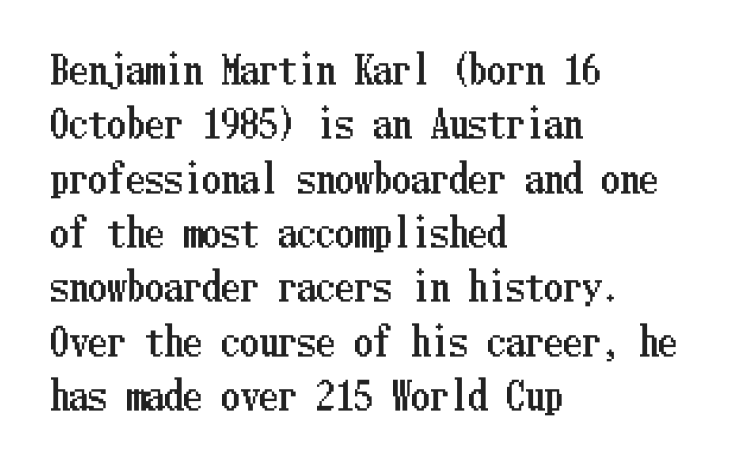
{"italic": "no", "width": "condensed", "stroke_contrast": "low", "x_height": "medium", "underline": "no", "align": "left", "line_spacing": "normal", "line_spacing_ratio": 1.43, "letter_spacing": "normal", "letter_spacing_em": 0.0, "glyph_px": 38}
